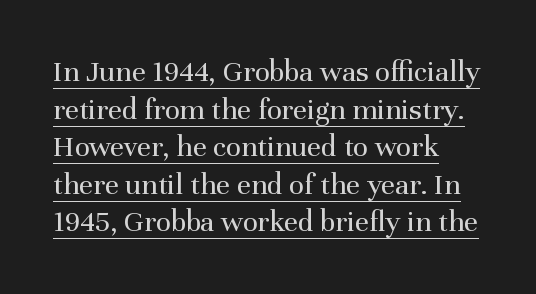
{"serif": "yes", "italic": "no", "bold": "no", "weight": "regular", "width": "normal", "stroke_contrast": "medium", "x_height": "medium", "monospaced": "no", "underline": "yes", "align": "left", "line_spacing_ratio": 1.21, "letter_spacing": "normal", "letter_spacing_em": 0.0, "glyph_px": 31}
